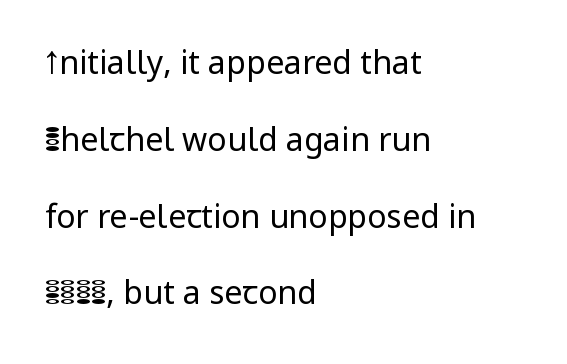
Q: Is the text bold? A: No.
Q: Is the text italic (slanted)? A: No, it is upright.
Q: Is the typeface a serif or a sans-serif typeface? A: Sans-serif.
Q: Is the text underlined? A: No.
Q: How is the paragraph aligned? A: Left-aligned.
Q: Is the spacing between letters normal or unusually wide? A: Normal.
Q: Is the spacing between lines tight, normal or loose? A: Loose.
Q: Width (condensed, normal, or wide)? A: Normal.
Q: Stroke contrast? A: Low.
Q: x-height? A: Medium.
Q: Monospaced? A: No.
